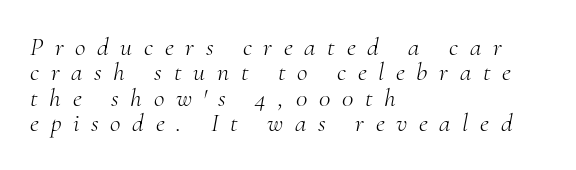
The image shows 26 px text type, italic (leaning right); set left-aligned, tight line spacing (0.98x), unusually wide letter spacing (+0.45 em), not underlined.
